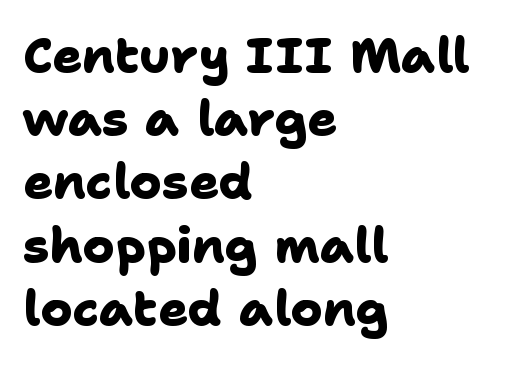
The image shows 49 px heavy sans-serif type; set left-aligned, normal line spacing (1.29x), normal letter spacing, not underlined; low stroke contrast and a medium x-height.
